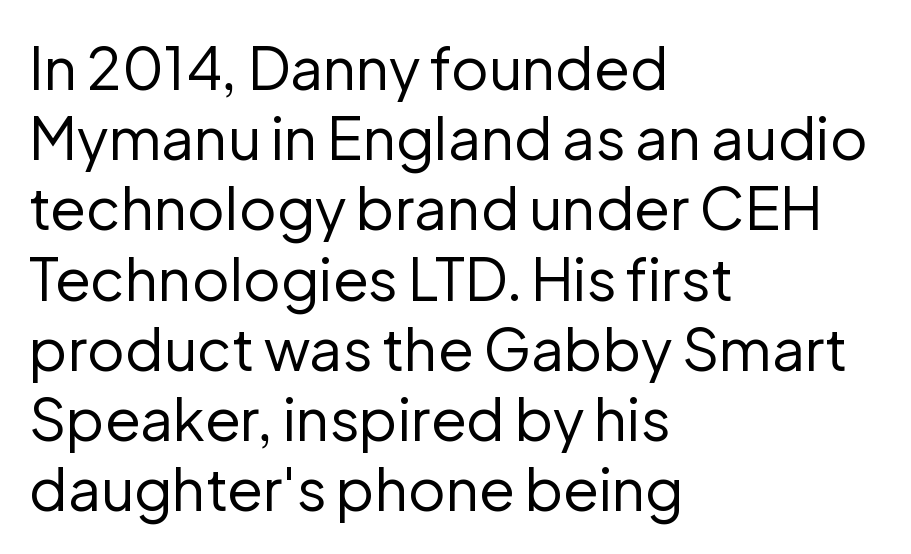
The letters advance in unequal steps, a hallmark of proportional type. The font's upright variant was chosen for this text. Does the copy run flush right? No — it runs flush left. This rendering employs a face without finishing strokes, i.e., a sans-serif. Nothing unusual about the tracking: characters are spaced as the font intends. Lines of text with bare space underneath.
